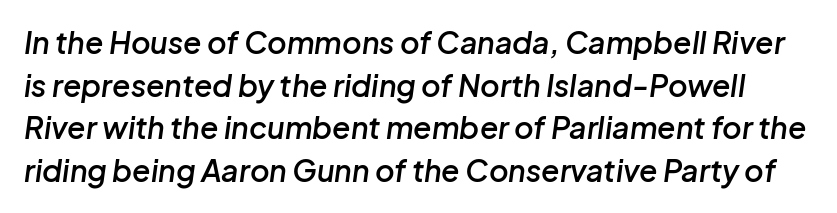
Honestly, the letter spacing is just normal — you wouldn't notice it. The glyphs have the mass of a demibold cut, below bold. Quick note: italic. This block has exactly the height ordinary leading produces.
